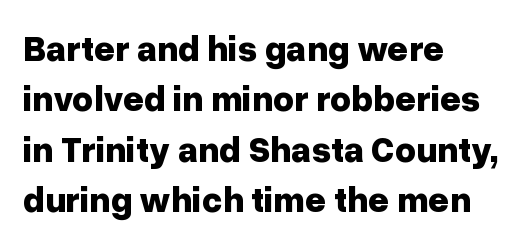
This sample uses plain, unmodified letter spacing. Spacing verdict: proportional, widths tailored to each character. Regarding leading, the lines here are spaced in the standard way. The string is rendered with underlining switched off. A dark, heavy texture on the line: the type is bold.
